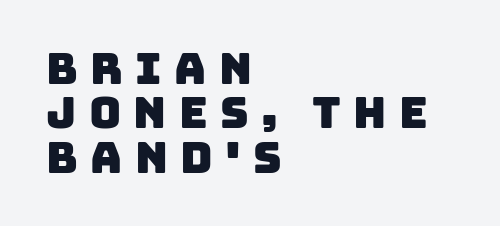
{"serif": "no", "width": "normal", "stroke_contrast": "low", "x_height": "large", "monospaced": "no", "underline": "no", "align": "left", "line_spacing": "tight", "line_spacing_ratio": 1.01, "letter_spacing": "wide", "letter_spacing_em": 0.28, "glyph_px": 44}
